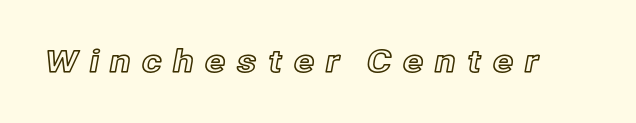
The image shows 31 px text type; set unusually wide letter spacing (+0.34 em), not underlined; a medium x-height.
